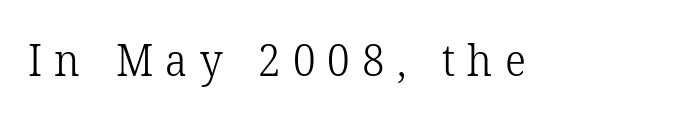
{"serif": "yes", "italic": "no", "bold": "no", "weight": "light", "width": "normal", "stroke_contrast": "low", "x_height": "medium", "monospaced": "no", "underline": "no", "letter_spacing": "wide", "letter_spacing_em": 0.28, "glyph_px": 44}
